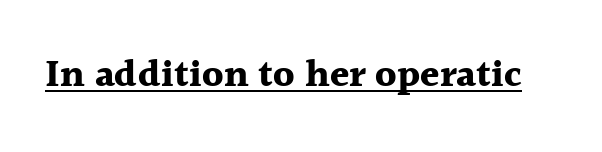
Q: Is the text bold? A: Yes.
Q: Is the text italic (slanted)? A: No, it is upright.
Q: Is the typeface a serif or a sans-serif typeface? A: Serif.
Q: Is the text underlined? A: Yes.
Q: Is the spacing between letters normal or unusually wide? A: Normal.
Q: Width (condensed, normal, or wide)? A: Normal.
Q: x-height? A: Medium.
Q: Monospaced? A: No.
